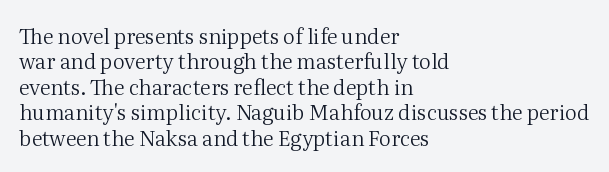
The image shows 21 px text type, upright; set left-aligned, line spacing 1.21x, normal letter spacing, not underlined.
